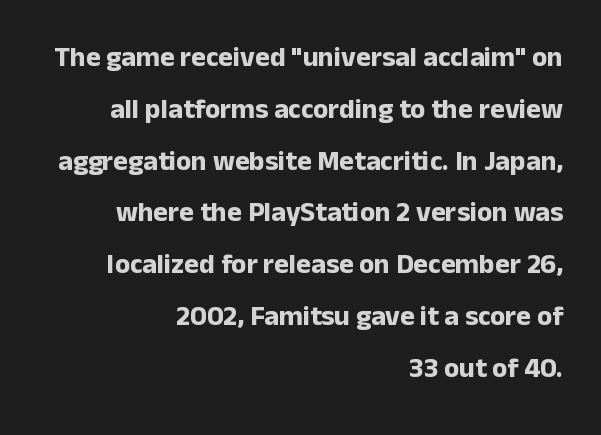
Q: Is the text bold? A: Yes.
Q: Is the text italic (slanted)? A: No, it is upright.
Q: Is the typeface a serif or a sans-serif typeface? A: Sans-serif.
Q: Is the text underlined? A: No.
Q: How is the paragraph aligned? A: Right-aligned.
Q: Is the spacing between letters normal or unusually wide? A: Normal.
Q: Width (condensed, normal, or wide)? A: Normal.
Q: Stroke contrast? A: Low.
Q: x-height? A: Medium.
Q: Monospaced? A: No.
